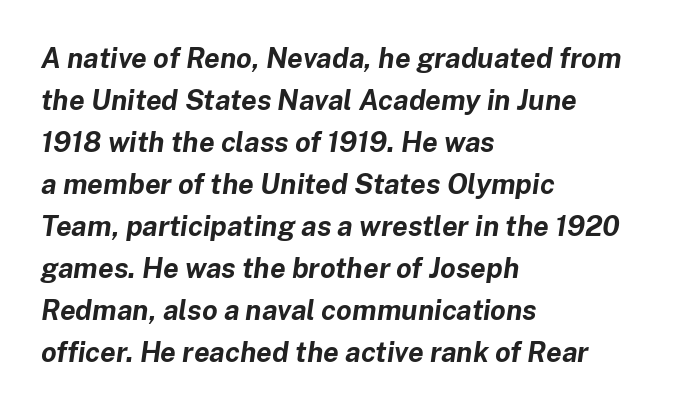
The image shows 28 px bold type, italic (leaning right); set left-aligned, normal line spacing (1.5x), normal letter spacing, not underlined; low stroke contrast and a medium x-height.
